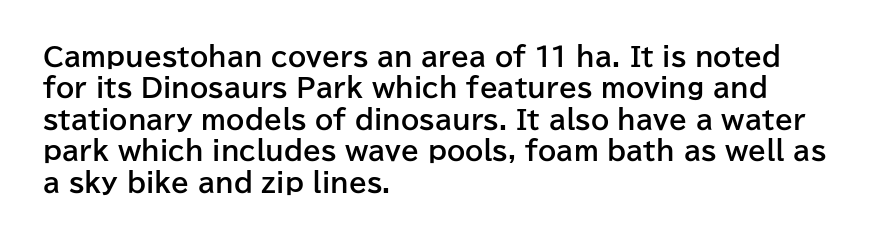
{"italic": "no", "bold": "yes", "underline": "no", "align": "left", "line_spacing_ratio": 1.21, "letter_spacing": "normal", "letter_spacing_em": 0.0, "glyph_px": 26}
